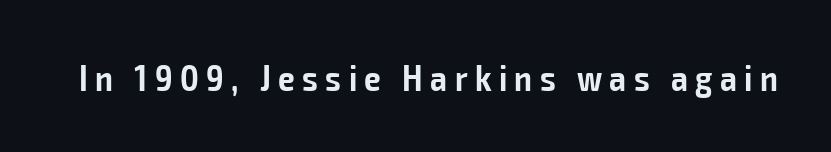
{"serif": "no", "italic": "no", "bold": "semi", "weight": "semibold", "width": "condensed", "stroke_contrast": "low", "x_height": "medium", "monospaced": "no", "underline": "no", "letter_spacing": "wide", "letter_spacing_em": 0.2, "glyph_px": 37}
